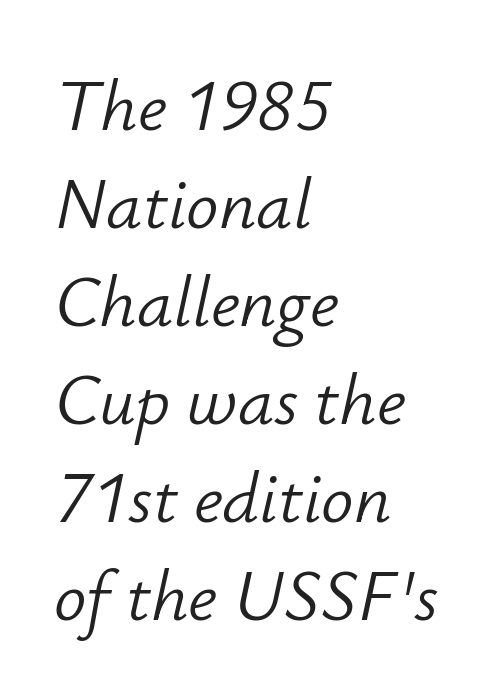
The image shows 72 px light type, italic (leaning right); set left-aligned, normal line spacing (1.36x), normal letter spacing, not underlined; low stroke contrast and a small x-height.
